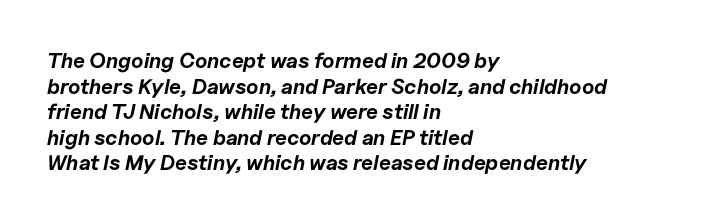
The ragged edge is on the right, which tells us the setting is flush left. Any mark beneath the type? The region is blank. This sample uses an oblique cut, with every glyph tilted off the vertical. Heavy-handed strokes throughout: this text is bold. Here the glyphs are tracked normally, forming tight word shapes.
